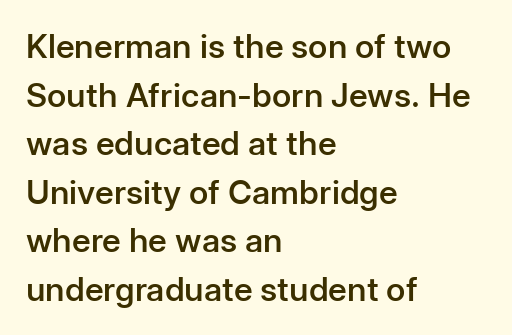
The image shows 33 px semibold sans-serif type, upright; set left-aligned, normal line spacing (1.47x), normal letter spacing, not underlined; low stroke contrast and a medium x-height.
